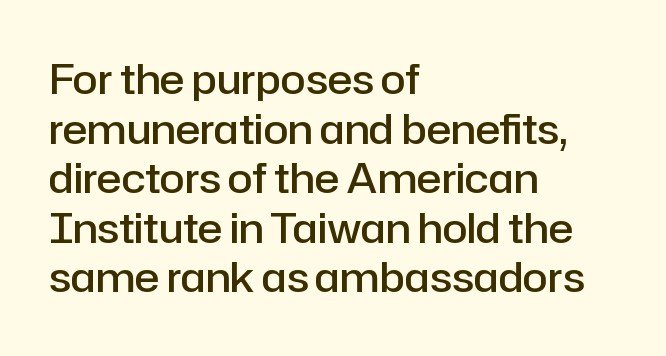
The foot of each line stays bare and open. One-word summary of the alignment: left. Check where the strokes stop: nothing finishes them off — pure sans. Summary of weight: moderately heavy, a semibold. Do the letters lean? They stand straight. Each letter keeps its own natural width here, so spacing adapts to shape.
